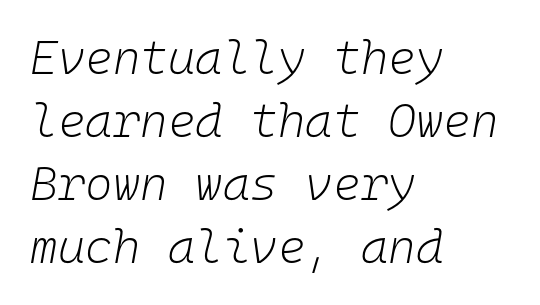
{"italic": "yes", "lean": "right", "slant_degrees": 10, "bold": "no", "weight": "light", "width": "normal", "stroke_contrast": "low", "x_height": "medium", "monospaced": "yes", "underline": "no", "align": "left", "line_spacing": "normal", "line_spacing_ratio": 1.34, "letter_spacing": "normal", "letter_spacing_em": 0.0, "glyph_px": 47}
